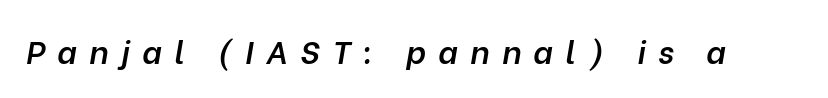
Q: Is the text bold? A: Semi-bold.
Q: Is the text italic (slanted)? A: Yes, it leans right by about 10 degrees.
Q: Is the text underlined? A: No.
Q: Is the spacing between letters normal or unusually wide? A: Unusually wide.
Q: Width (condensed, normal, or wide)? A: Normal.
Q: Stroke contrast? A: Low.
Q: x-height? A: Medium.
Q: Monospaced? A: No.
